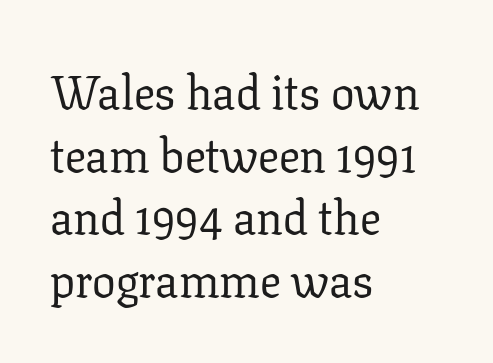
The image shows 47 px regular-weight serif type, upright; set left-aligned, normal line spacing (1.33x), normal letter spacing, not underlined; low stroke contrast and a medium x-height.
